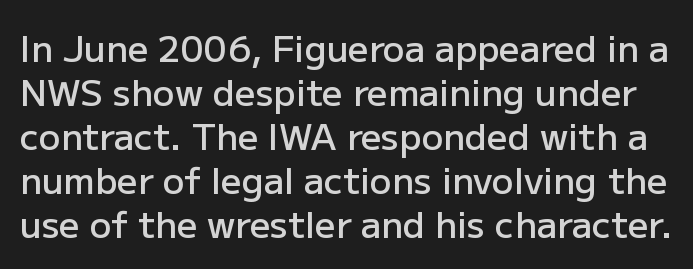
Q: Is the text bold? A: Semi-bold.
Q: Is the text italic (slanted)? A: No, it is upright.
Q: Is the typeface a serif or a sans-serif typeface? A: Sans-serif.
Q: Is the text underlined? A: No.
Q: Is the spacing between letters normal or unusually wide? A: Normal.
Q: Width (condensed, normal, or wide)? A: Normal.
Q: Stroke contrast? A: Low.
Q: x-height? A: Medium.
Q: Monospaced? A: No.
